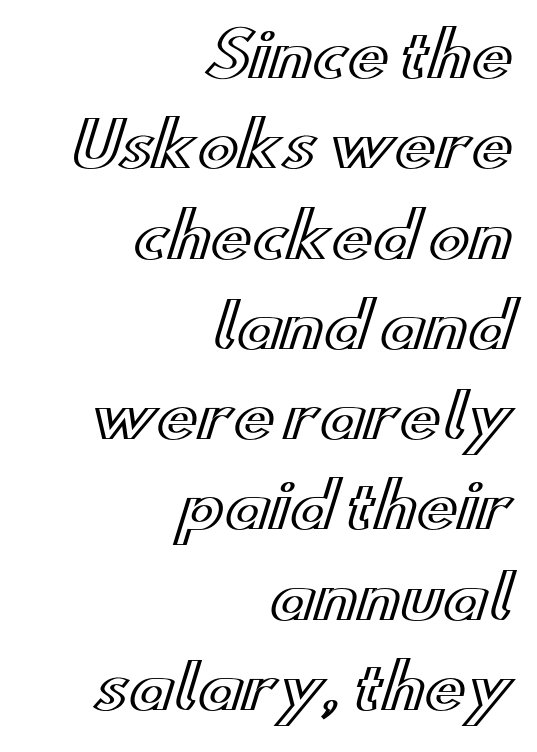
Q: Is the text italic (slanted)? A: Yes.
Q: Is the text underlined? A: No.
Q: How is the paragraph aligned? A: Right-aligned.
Q: Is the spacing between letters normal or unusually wide? A: Normal.
Q: Is the spacing between lines tight, normal or loose? A: Normal.
Q: Width (condensed, normal, or wide)? A: Wide.
Q: x-height? A: Small.
Q: Monospaced? A: No.
